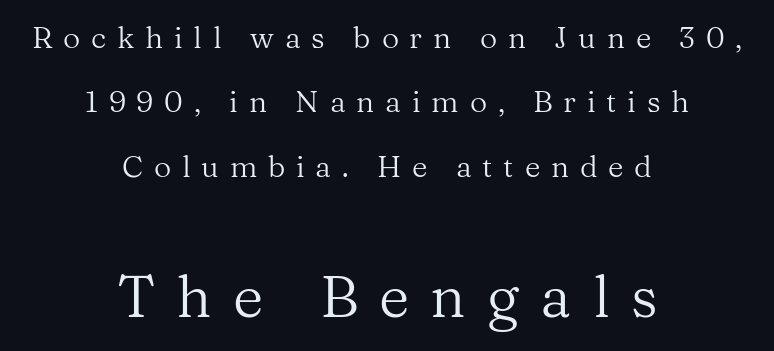
The image shows 59 px regular-weight serif type, upright; set centered, loose line spacing (2.15x), unusually wide letter spacing (+0.36 em), not underlined; the second (bottom) block is 1.97x larger; medium stroke contrast and a medium x-height.
